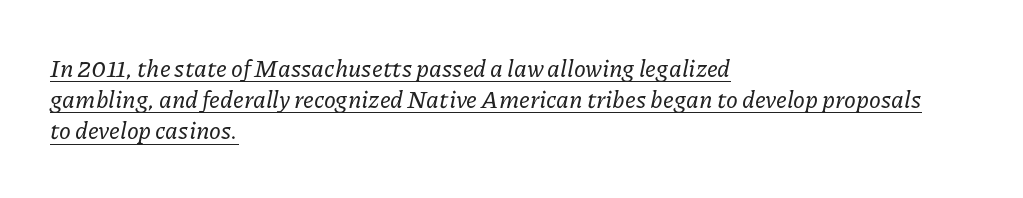
Q: Is the text italic (slanted)? A: Yes, it leans right by about 11 degrees.
Q: Is the text underlined? A: Yes.
Q: How is the paragraph aligned? A: Left-aligned.
Q: Is the spacing between letters normal or unusually wide? A: Normal.
Q: Is the spacing between lines tight, normal or loose? A: Normal.
